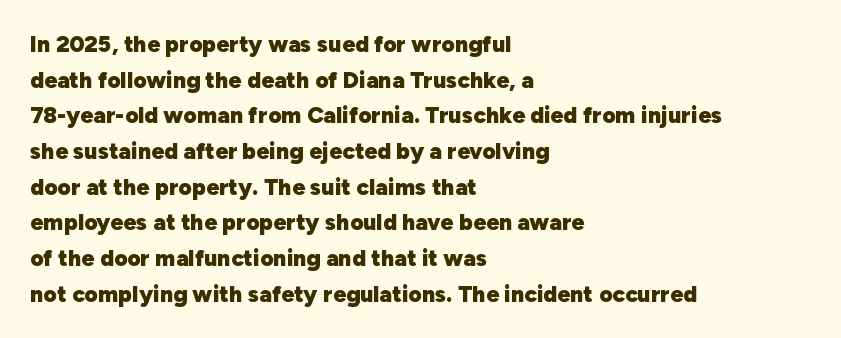
The image shows 23 px bold type, upright; set left-aligned, normal line spacing (1.55x), normal letter spacing, not underlined.
